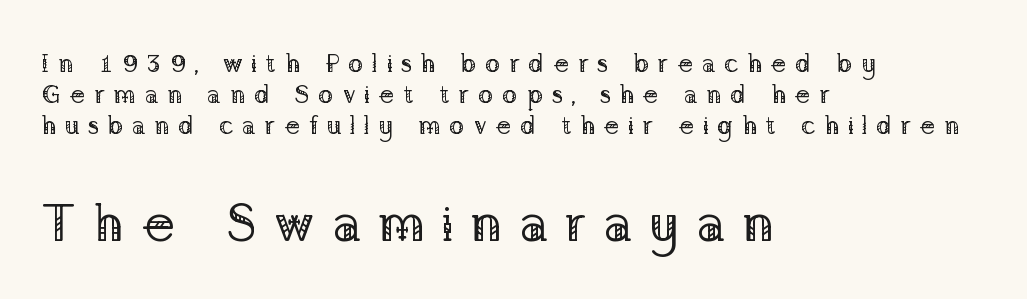
The image shows 53 px regular-weight serif type, upright; set left-aligned, line spacing 1.2x, unusually wide letter spacing (+0.32 em), not underlined; the second (bottom) block is 2.04x larger; low stroke contrast and a medium x-height.
